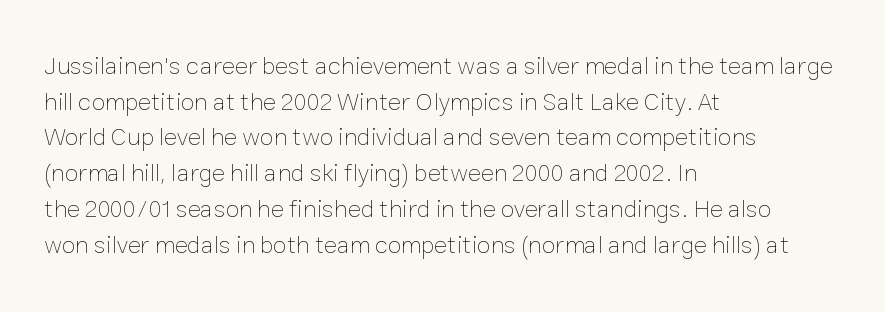
Q: Is the text bold? A: No.
Q: Is the text italic (slanted)? A: No, it is upright.
Q: Is the text underlined? A: No.
Q: How is the paragraph aligned? A: Left-aligned.
Q: Is the spacing between letters normal or unusually wide? A: Normal.
Q: Is the spacing between lines tight, normal or loose? A: Normal.
